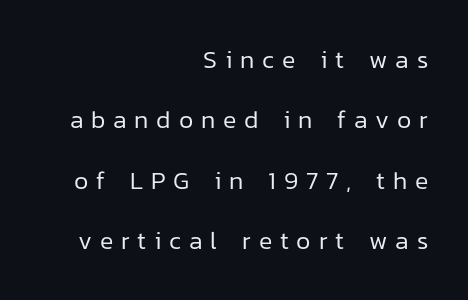
The lettering holds an erect, upright posture throughout. Horizontal alignment here is rightward, an uncommon choice for prose. Counters stay open thanks to moderate or lighter strokes. A typesetter would call this heavily tracked-out type. Successive baselines arrive slowly, with a big drop between each. Each row of text sits above clean, open space.
